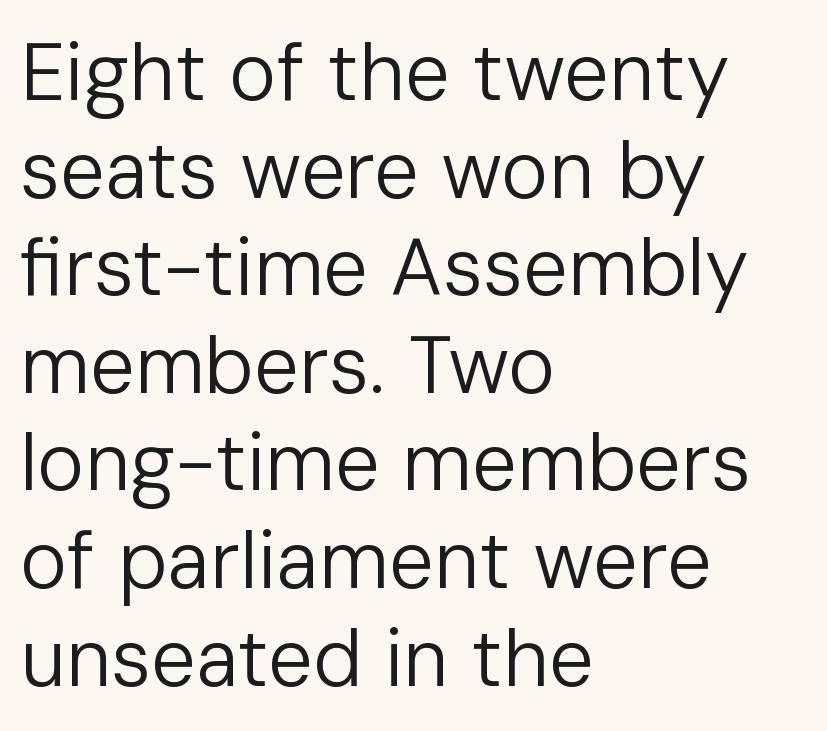
{"serif": "no", "italic": "no", "bold": "no", "weight": "regular", "width": "normal", "stroke_contrast": "low", "x_height": "medium", "monospaced": "no", "underline": "no", "align": "left", "line_spacing_ratio": 1.22, "letter_spacing": "normal", "letter_spacing_em": 0.0, "glyph_px": 80}
